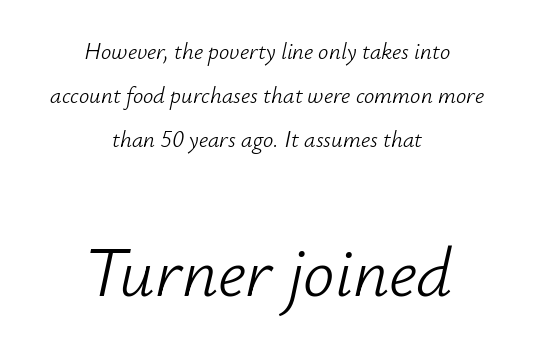
{"italic": "yes", "lean": "right", "slant_degrees": 12, "bold": "no", "weight": "light", "width": "normal", "stroke_contrast": "low", "x_height": "small", "monospaced": "no", "underline": "no", "align": "center", "line_spacing": "loose", "line_spacing_ratio": 1.91, "letter_spacing": "normal", "letter_spacing_em": 0.0, "larger_block": "second", "size_ratio": 3.04, "glyph_px": 70}
